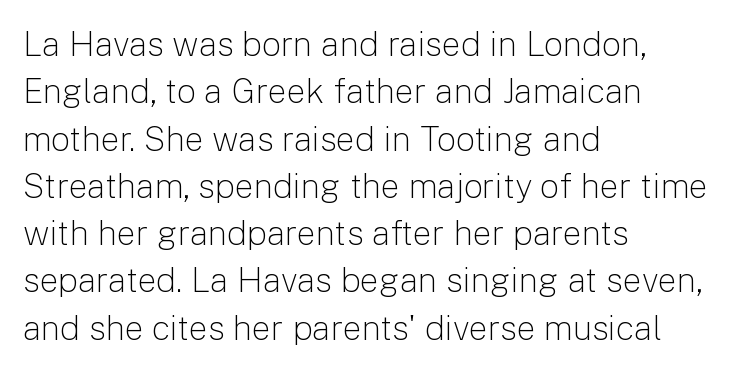
Q: Is the text bold? A: No.
Q: Is the text italic (slanted)? A: No, it is upright.
Q: Is the typeface a serif or a sans-serif typeface? A: Sans-serif.
Q: Is the text underlined? A: No.
Q: How is the paragraph aligned? A: Left-aligned.
Q: Is the spacing between letters normal or unusually wide? A: Normal.
Q: Is the spacing between lines tight, normal or loose? A: Normal.
Q: Width (condensed, normal, or wide)? A: Normal.
Q: Stroke contrast? A: Low.
Q: x-height? A: Medium.
Q: Monospaced? A: No.
